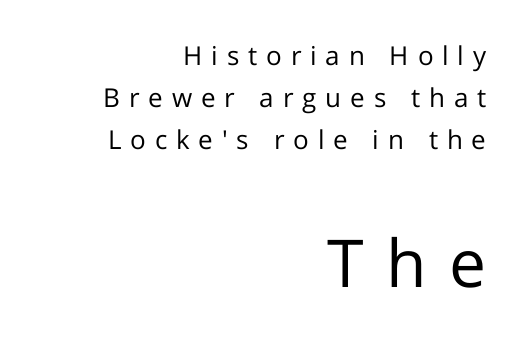
{"serif": "no", "italic": "no", "bold": "no", "weight": "regular", "width": "normal", "stroke_contrast": "low", "x_height": "medium", "monospaced": "no", "underline": "no", "align": "right", "line_spacing": "normal", "line_spacing_ratio": 1.62, "letter_spacing": "wide", "letter_spacing_em": 0.34, "larger_block": "second", "size_ratio": 2.54, "glyph_px": 66}
